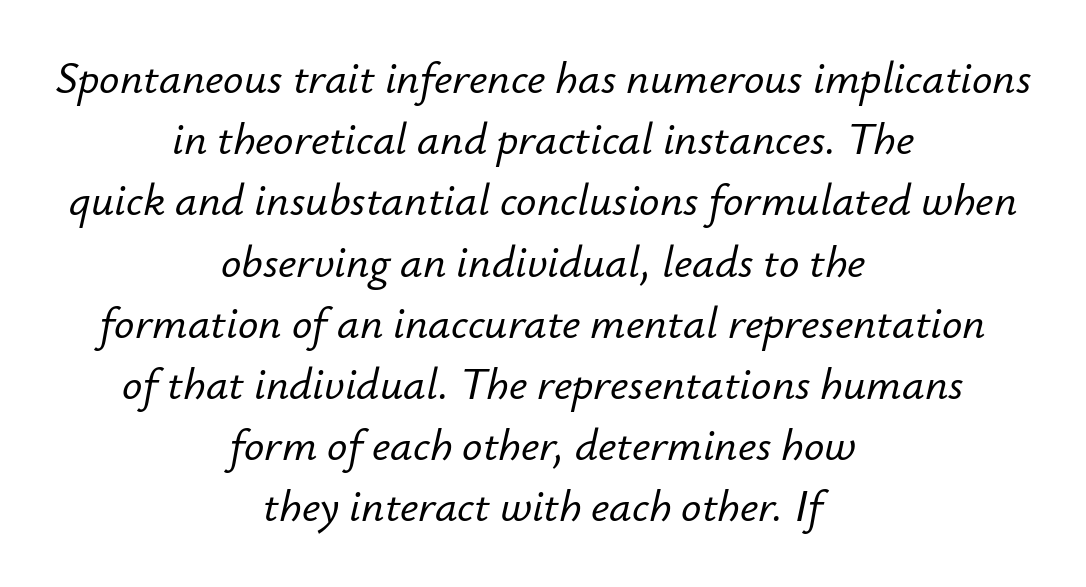
The image shows 45 px text type, italic (leaning right); set centered, normal line spacing (1.36x), normal letter spacing, not underlined; low stroke contrast and a small x-height.
